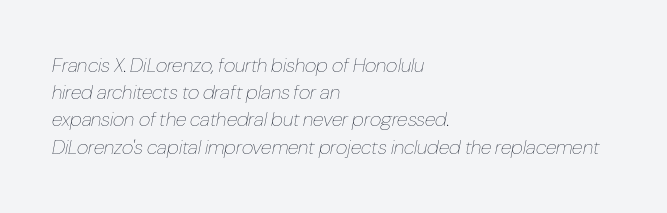
The image shows 20 px text type, italic (leaning right); set left-aligned, normal line spacing (1.36x), normal letter spacing, not underlined.
